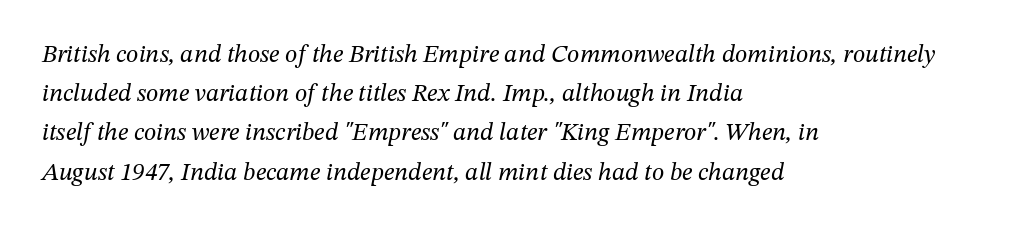
Q: Is the text bold? A: No.
Q: Is the text italic (slanted)? A: Yes, it leans right by about 12 degrees.
Q: Is the text underlined? A: No.
Q: How is the paragraph aligned? A: Left-aligned.
Q: Is the spacing between letters normal or unusually wide? A: Normal.
Q: Is the spacing between lines tight, normal or loose? A: Normal.
